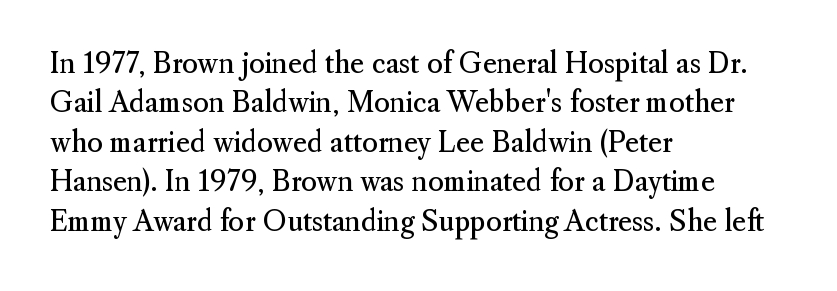
Quick note: not italic, upright. Is the stroke heavy? The answer is a plain regular-or-lighter. The setting favours the left margin, as ordinary paragraphs usually do. Has an underline been added? It has not. Tracking here is standard; glyphs follow each other at the usual distance. Line spacing here is normal.
